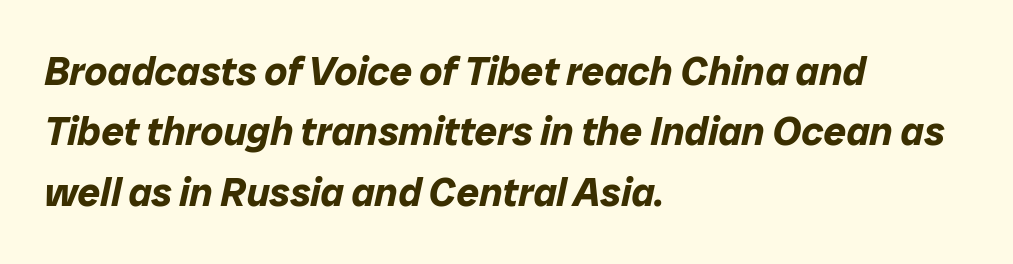
This rendering leaves character spacing at its baseline value. Caption: bold face, heavy strokes. These lines are set flush left with a ragged right edge. Varying glyph widths throughout — classic text-font behaviour.
